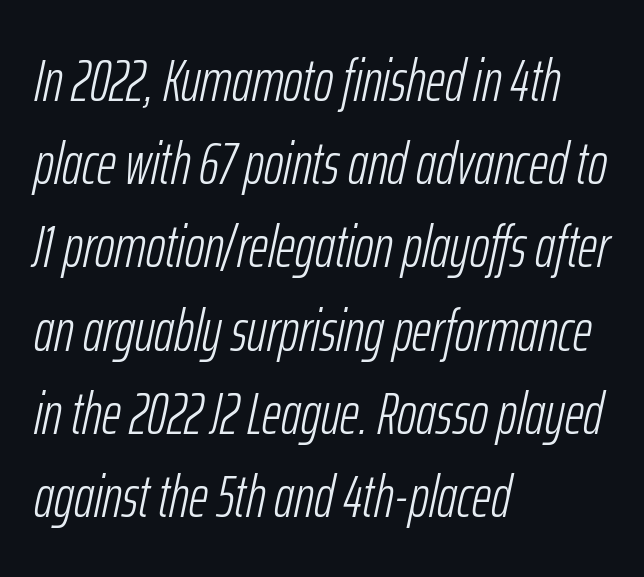
Q: Is the text bold? A: No.
Q: Is the text italic (slanted)? A: Yes, it leans right by about 12 degrees.
Q: Is the text underlined? A: No.
Q: How is the paragraph aligned? A: Left-aligned.
Q: Is the spacing between letters normal or unusually wide? A: Normal.
Q: Is the spacing between lines tight, normal or loose? A: Normal.
Q: Width (condensed, normal, or wide)? A: Condensed.
Q: Stroke contrast? A: Low.
Q: x-height? A: Medium.
Q: Monospaced? A: No.
